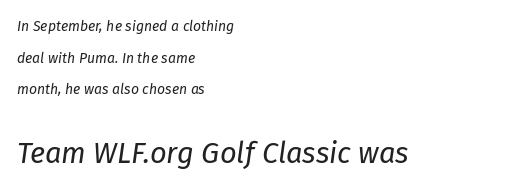
Q: Is the text bold? A: No.
Q: Is the text italic (slanted)? A: Yes, it leans right by about 8 degrees.
Q: Is the text underlined? A: No.
Q: How is the paragraph aligned? A: Left-aligned.
Q: Is the spacing between letters normal or unusually wide? A: Normal.
Q: Is the spacing between lines tight, normal or loose? A: Loose.
Q: Which block of text is set in a larger size, the first (top) or the second (bottom)? A: The second (bottom) one.
Q: Width (condensed, normal, or wide)? A: Normal.
Q: Stroke contrast? A: Low.
Q: x-height? A: Medium.
Q: Monospaced? A: No.
